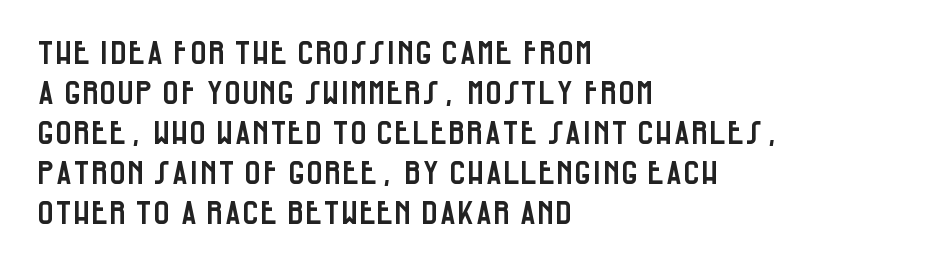
Q: Is the text italic (slanted)? A: No, it is upright.
Q: Is the typeface a serif or a sans-serif typeface? A: Sans-serif.
Q: Is the text underlined? A: No.
Q: How is the paragraph aligned? A: Left-aligned.
Q: Is the spacing between letters normal or unusually wide? A: Normal.
Q: Is the spacing between lines tight, normal or loose? A: Normal.
Q: Width (condensed, normal, or wide)? A: Condensed.
Q: Stroke contrast? A: Low.
Q: x-height? A: Large.
Q: Monospaced? A: No.
